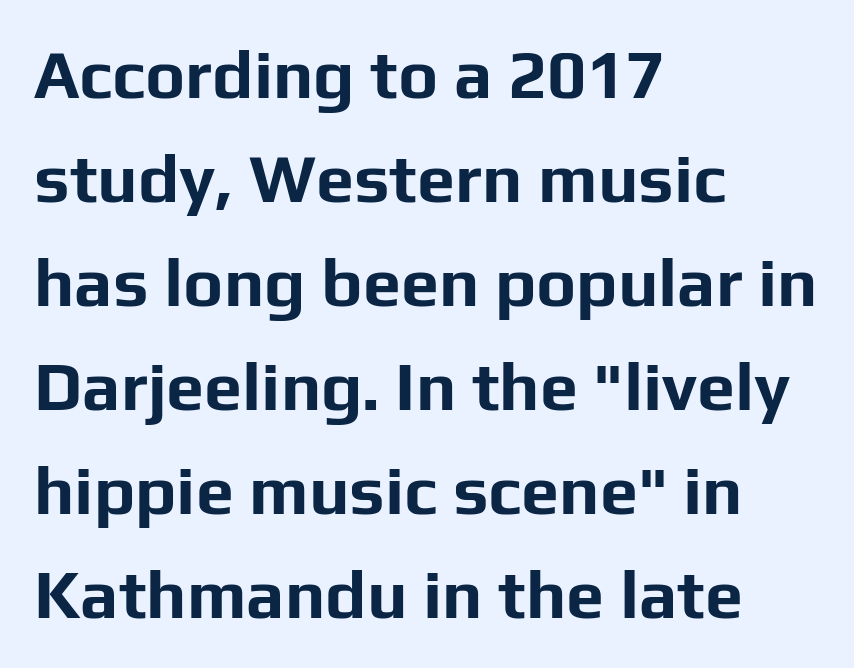
Nobody touched the tracking dial on this one. The line-height multiplier appears to be the usual default. These lines stack with their left ends in a neat column. I'd describe the lettering as bold — thick and assertive. Grotesque or geometric, the face here clearly has no serifs. When letters stand straight like this, we call the style roman or upright.
